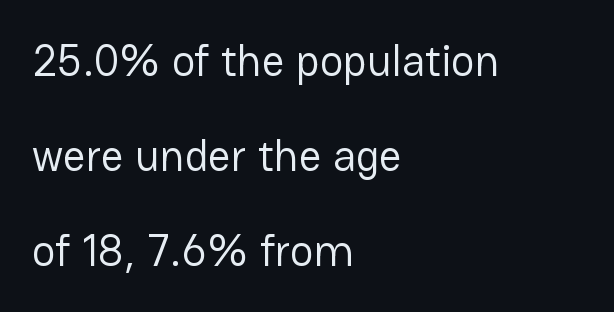
Q: Is the text bold? A: No.
Q: Is the text italic (slanted)? A: No, it is upright.
Q: Is the typeface a serif or a sans-serif typeface? A: Sans-serif.
Q: Is the text underlined? A: No.
Q: How is the paragraph aligned? A: Left-aligned.
Q: Is the spacing between letters normal or unusually wide? A: Normal.
Q: Is the spacing between lines tight, normal or loose? A: Loose.
Q: Width (condensed, normal, or wide)? A: Normal.
Q: Stroke contrast? A: Low.
Q: x-height? A: Medium.
Q: Monospaced? A: No.
